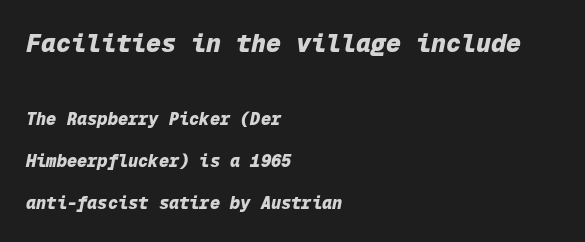
{"italic": "yes", "lean": "right", "slant_degrees": 12, "bold": "yes", "underline": "no", "align": "left", "line_spacing": "loose", "line_spacing_ratio": 2.46, "letter_spacing": "normal", "letter_spacing_em": 0.0, "larger_block": "first", "size_ratio": 1.47, "glyph_px": 25}
